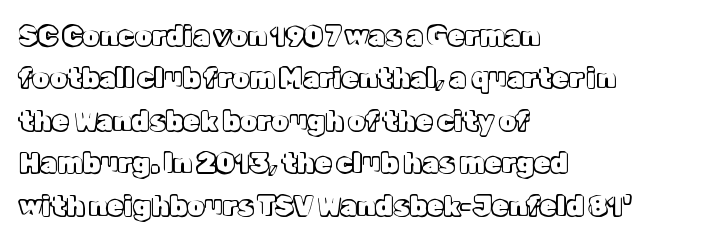
{"italic": "no", "underline": "no", "align": "left", "line_spacing": "normal", "line_spacing_ratio": 1.57, "letter_spacing": "normal", "letter_spacing_em": 0.0, "glyph_px": 27}
